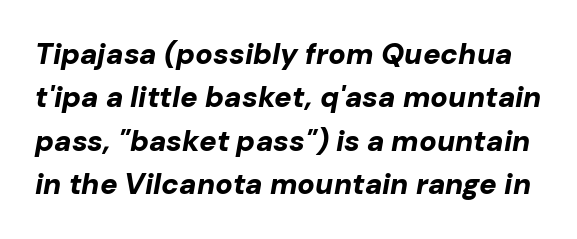
The image shows 29 px bold type, italic (leaning right); set normal line spacing (1.5x), normal letter spacing, not underlined; low stroke contrast and a medium x-height.
